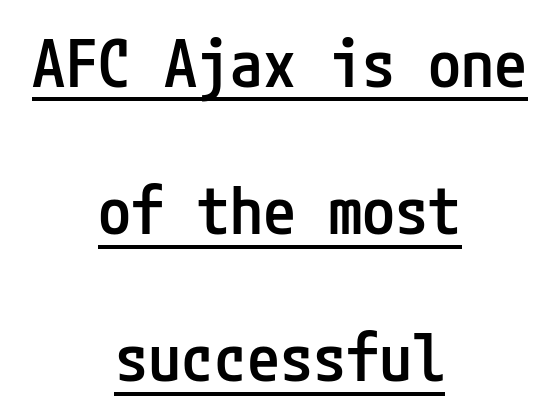
{"serif": "no", "italic": "no", "bold": "semi", "weight": "semibold", "width": "condensed", "stroke_contrast": "low", "x_height": "medium", "underline": "yes", "align": "center", "line_spacing": "loose", "line_spacing_ratio": 2.23, "letter_spacing": "normal", "letter_spacing_em": 0.0, "glyph_px": 66}
